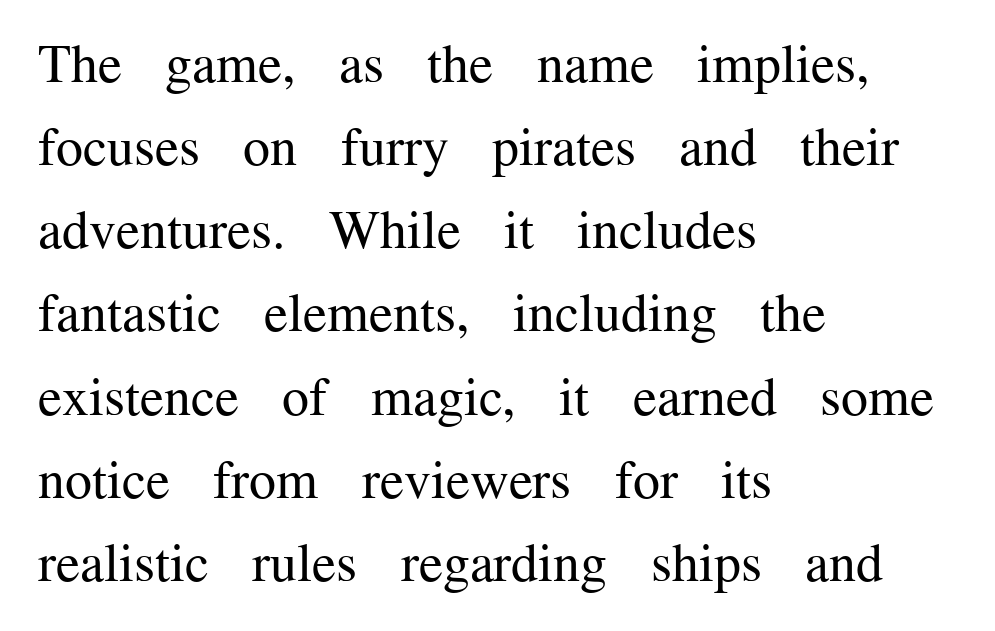
Q: Is the text bold? A: No.
Q: Is the text italic (slanted)? A: No, it is upright.
Q: Is the typeface a serif or a sans-serif typeface? A: Serif.
Q: Is the text underlined? A: No.
Q: How is the paragraph aligned? A: Left-aligned.
Q: Is the spacing between letters normal or unusually wide? A: Normal.
Q: Is the spacing between lines tight, normal or loose? A: Normal.
Q: Width (condensed, normal, or wide)? A: Normal.
Q: Stroke contrast? A: Medium.
Q: x-height? A: Medium.
Q: Monospaced? A: No.
